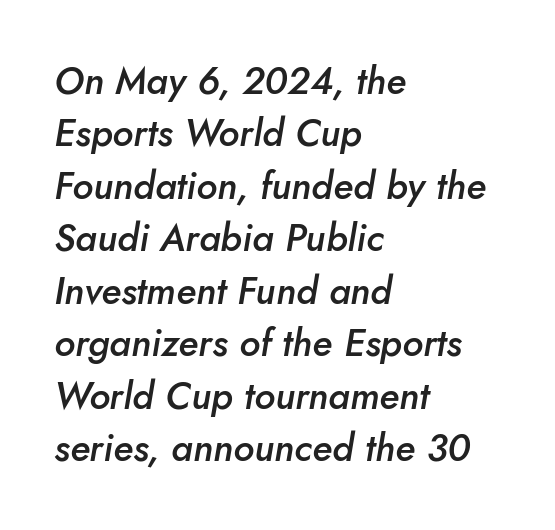
{"italic": "yes", "lean": "right", "slant_degrees": 10, "bold": "semi", "weight": "semibold", "width": "normal", "stroke_contrast": "low", "x_height": "small", "monospaced": "no", "underline": "no", "align": "left", "line_spacing": "normal", "line_spacing_ratio": 1.38, "letter_spacing": "normal", "letter_spacing_em": 0.0, "glyph_px": 38}
